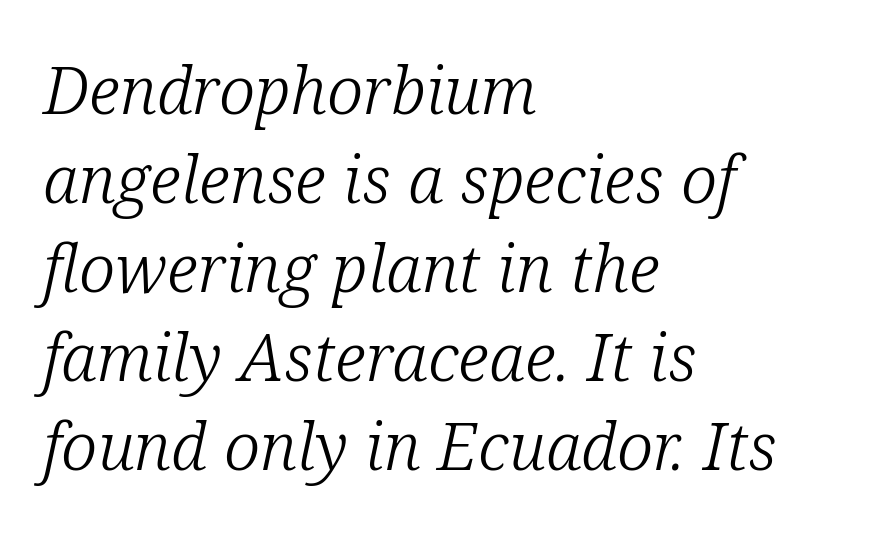
The image shows 66 px light serif type, italic (leaning right); set left-aligned, normal line spacing (1.35x), normal letter spacing, not underlined; low stroke contrast and a medium x-height.
